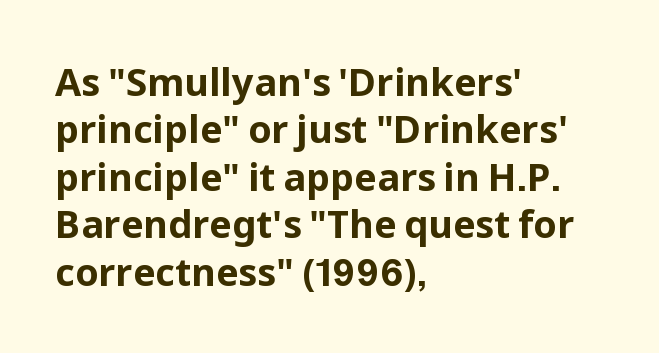
Q: Is the text bold? A: Yes.
Q: Is the text italic (slanted)? A: No, it is upright.
Q: Is the typeface a serif or a sans-serif typeface? A: Sans-serif.
Q: Is the text underlined? A: No.
Q: How is the paragraph aligned? A: Left-aligned.
Q: Is the spacing between letters normal or unusually wide? A: Normal.
Q: Is the spacing between lines tight, normal or loose? A: Normal.
Q: Width (condensed, normal, or wide)? A: Normal.
Q: Stroke contrast? A: Low.
Q: x-height? A: Medium.
Q: Monospaced? A: No.
